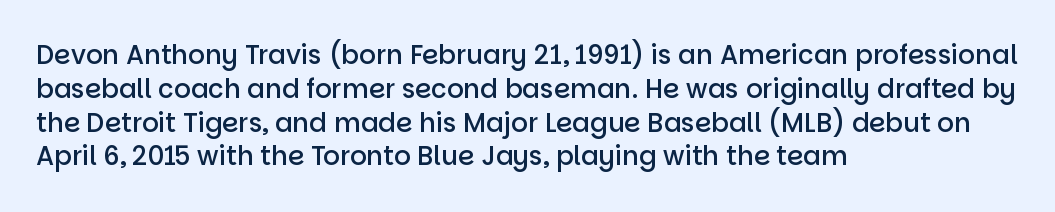
{"italic": "no", "bold": "semi", "underline": "no", "align": "left", "line_spacing": "normal", "line_spacing_ratio": 1.3, "letter_spacing": "normal", "letter_spacing_em": 0.0, "glyph_px": 26}
